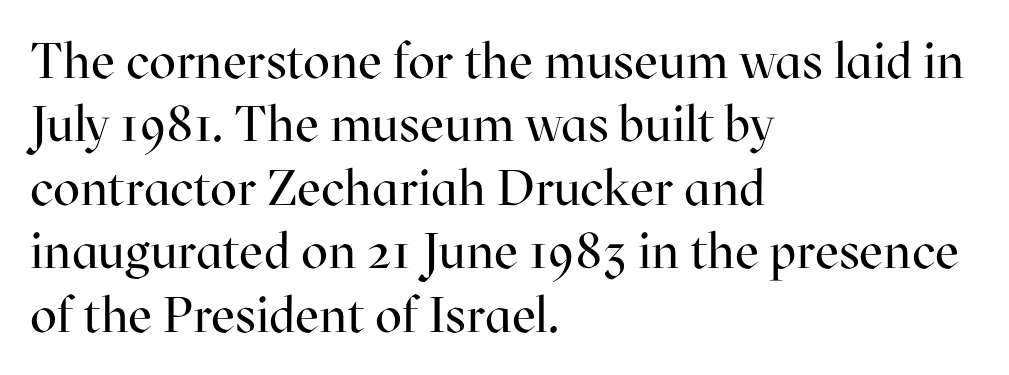
The image shows 50 px regular-weight serif type, upright; set left-aligned, normal line spacing (1.27x), normal letter spacing, not underlined; high stroke contrast and a medium x-height.
